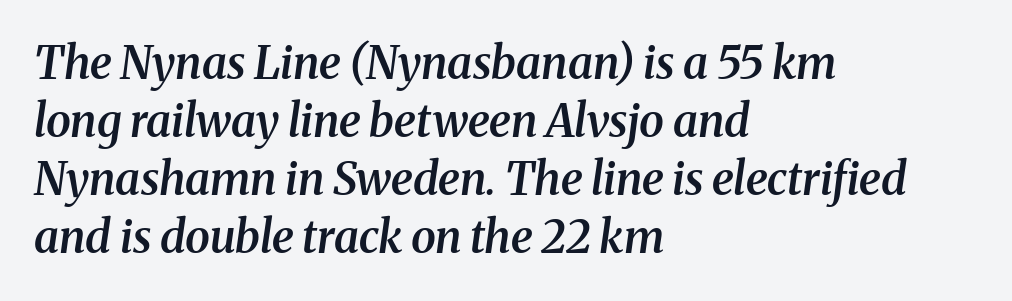
Moderately thickened strokes mark this as semibold type. Leftover space on each line is placed entirely after the last word. If you drew a line through each stem, it would be angled. Looks like regular typesetting: each glyph gets only the width it needs. Serif or sans? Serif — the stroke terminals have little feet. The lines sit at an ordinary, default distance from one another.
